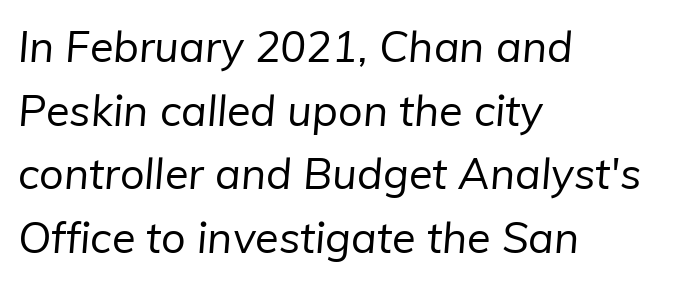
{"serif": "no", "bold": "no", "weight": "regular", "width": "normal", "stroke_contrast": "low", "x_height": "medium", "monospaced": "no", "underline": "no", "align": "left", "line_spacing": "normal", "line_spacing_ratio": 1.48, "letter_spacing": "normal", "letter_spacing_em": 0.0, "glyph_px": 43}
